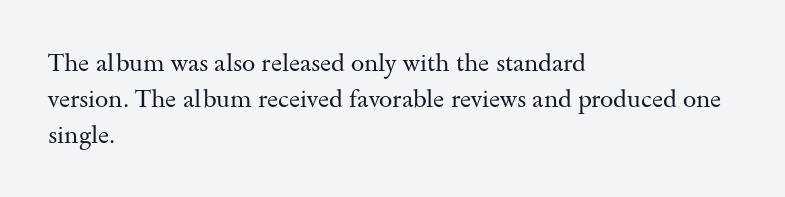
{"italic": "no", "bold": "no", "underline": "no", "align": "left", "line_spacing": "normal", "line_spacing_ratio": 1.49, "letter_spacing": "normal", "letter_spacing_em": 0.0, "glyph_px": 24}
